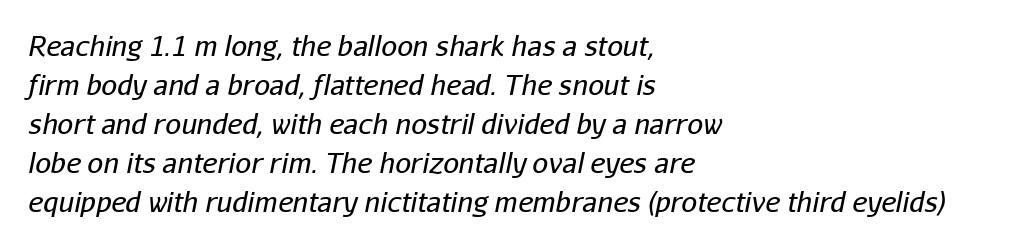
The specimen reads as italic at a glance. Line beginnings align vertically; line endings do not. This sample uses plain, unmodified letter spacing. The passage shown is not bold in any degree. Character widths vary here, with narrow letters taking less room than wide ones. The line-height multiplier appears to be the usual default.
